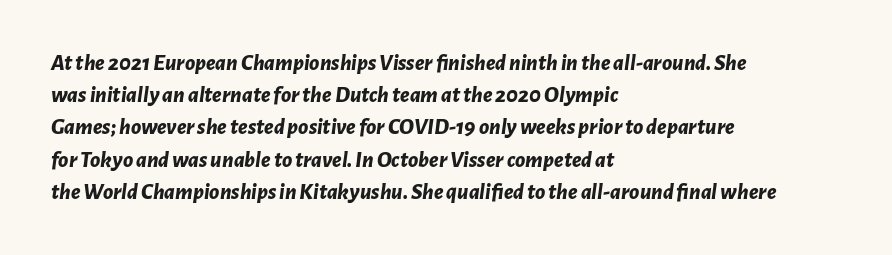
Q: Is the text bold? A: Yes.
Q: Is the text italic (slanted)? A: Yes, it leans right by about 7 degrees.
Q: Is the text underlined? A: No.
Q: How is the paragraph aligned? A: Left-aligned.
Q: Is the spacing between letters normal or unusually wide? A: Normal.
Q: Is the spacing between lines tight, normal or loose? A: Normal.
